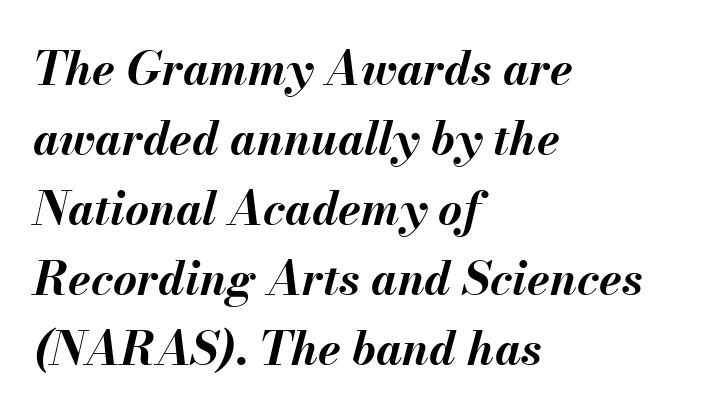
The image shows 46 px bold type, italic (leaning right); set left-aligned, normal line spacing (1.52x), normal letter spacing, not underlined; medium stroke contrast and a small x-height.
